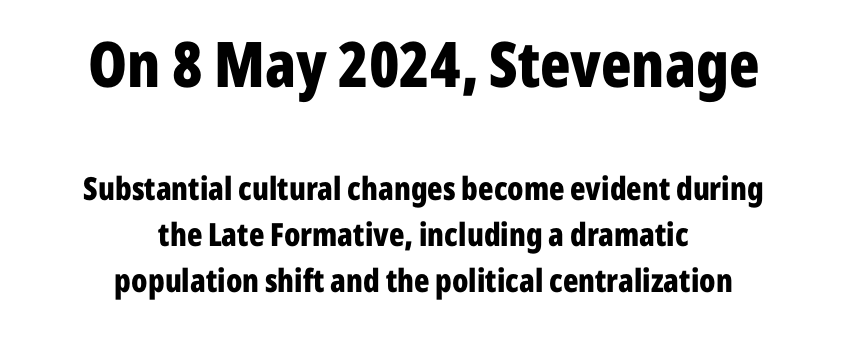
{"serif": "no", "italic": "no", "bold": "yes", "weight": "bold", "width": "condensed", "stroke_contrast": "low", "x_height": "medium", "monospaced": "no", "underline": "no", "align": "center", "line_spacing": "normal", "line_spacing_ratio": 1.44, "letter_spacing": "normal", "letter_spacing_em": 0.0, "larger_block": "first", "size_ratio": 1.97, "glyph_px": 63}
